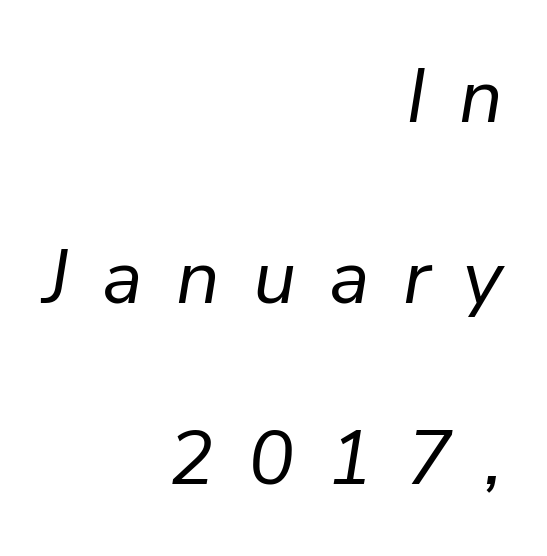
Q: Is the text bold? A: No.
Q: Is the text italic (slanted)? A: Yes, it leans right by about 9 degrees.
Q: Is the text underlined? A: No.
Q: How is the paragraph aligned? A: Right-aligned.
Q: Is the spacing between letters normal or unusually wide? A: Unusually wide.
Q: Is the spacing between lines tight, normal or loose? A: Loose.
Q: Width (condensed, normal, or wide)? A: Normal.
Q: Stroke contrast? A: Low.
Q: x-height? A: Medium.
Q: Monospaced? A: No.
